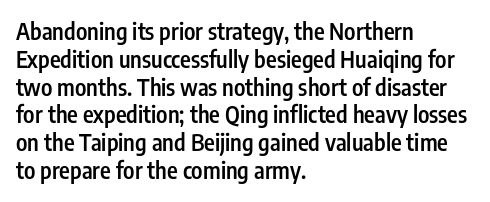
The image shows 23 px text type, upright; set left-aligned, line spacing 1.21x, normal letter spacing, not underlined.
